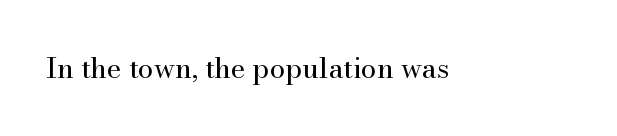
Q: Is the text bold? A: No.
Q: Is the text italic (slanted)? A: No, it is upright.
Q: Is the typeface a serif or a sans-serif typeface? A: Serif.
Q: Is the text underlined? A: No.
Q: Is the spacing between letters normal or unusually wide? A: Normal.
Q: Width (condensed, normal, or wide)? A: Normal.
Q: Stroke contrast? A: High.
Q: x-height? A: Small.
Q: Monospaced? A: No.
